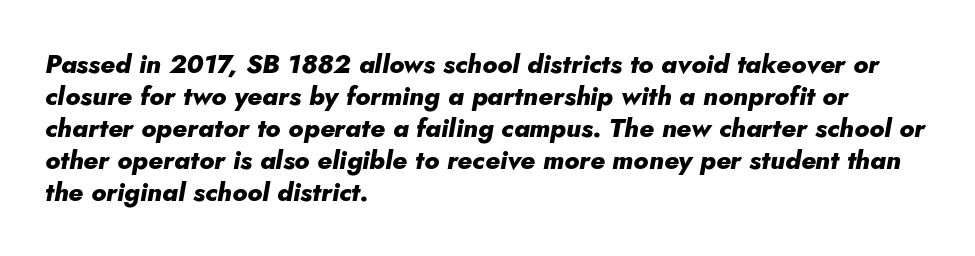
Nobody touched the tracking dial on this one. The typesetter chose a ragged-right arrangement here. In terms of posture, this sample is oblique. The area under the type is left untouched.
